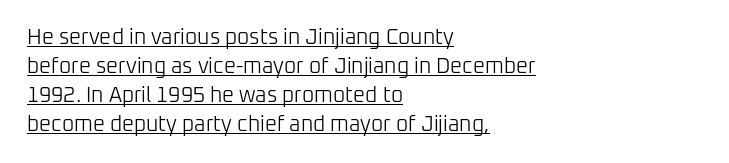
The image shows 21 px text type, upright; set left-aligned, normal line spacing (1.38x), normal letter spacing, underlined.
